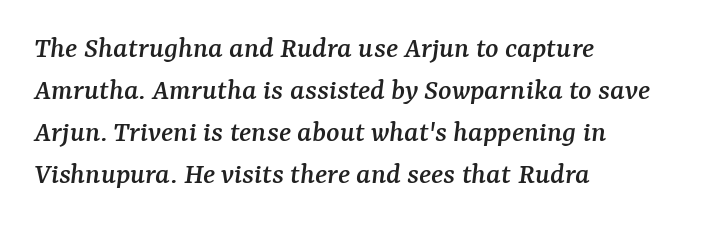
Caption: standard tracking, unaltered. I'd call this a serif setting — the letters wear small feet. You could not count columns in this text — the font is proportionally spaced. Successive baselines arrive at the customary interval. The face used here has a pronounced slope to its letters. Typeset ragged right — the left edge is the straight one.
